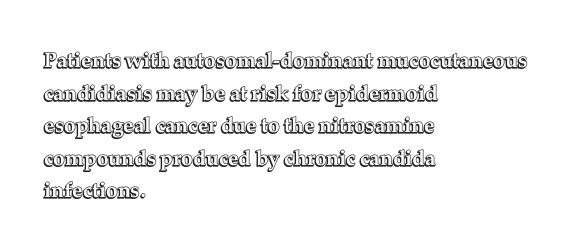
{"italic": "no", "underline": "no", "align": "left", "line_spacing": "normal", "line_spacing_ratio": 1.55, "letter_spacing": "normal", "letter_spacing_em": 0.0, "glyph_px": 21}
